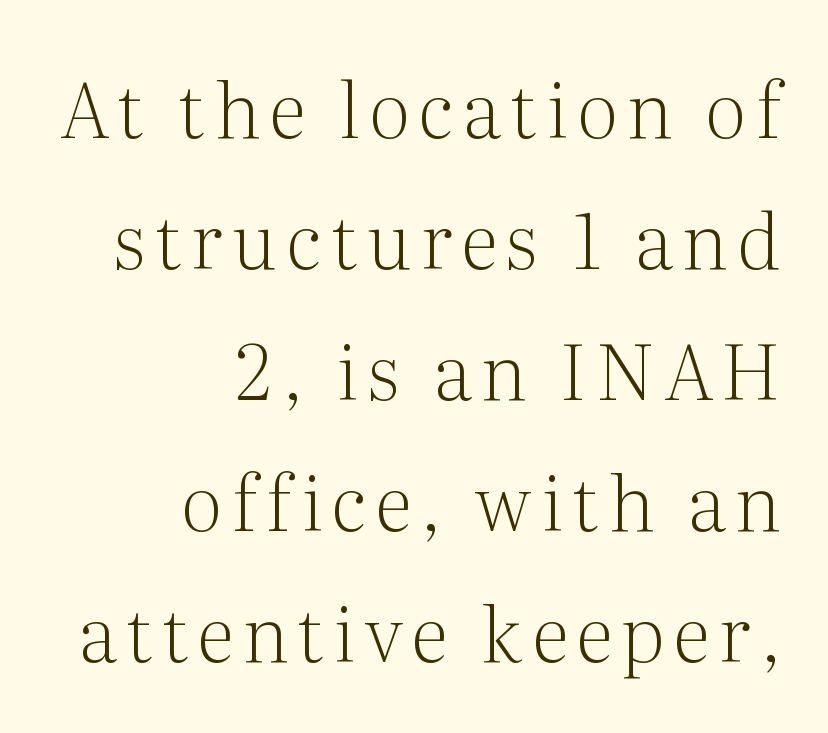
Q: Is the text bold? A: No.
Q: Is the text italic (slanted)? A: No, it is upright.
Q: Is the typeface a serif or a sans-serif typeface? A: Serif.
Q: Is the text underlined? A: No.
Q: How is the paragraph aligned? A: Right-aligned.
Q: Is the spacing between lines tight, normal or loose? A: Normal.
Q: Width (condensed, normal, or wide)? A: Normal.
Q: Stroke contrast? A: Medium.
Q: x-height? A: Medium.
Q: Monospaced? A: No.
